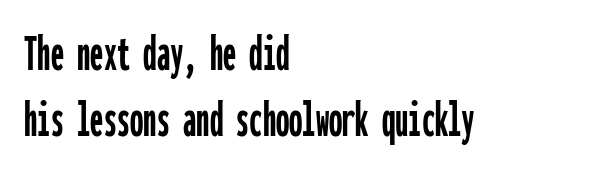
The image shows 53 px condensed sans-serif type, upright, monospaced; set left-aligned, normal line spacing (1.25x), normal letter spacing, not underlined; low stroke contrast and a medium x-height.
